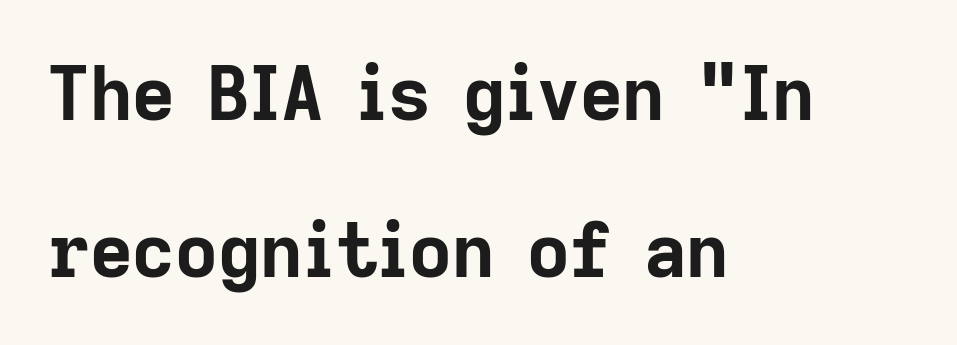
{"serif": "no", "italic": "no", "bold": "yes", "weight": "bold", "width": "normal", "stroke_contrast": "low", "x_height": "medium", "monospaced": "no", "underline": "no", "align": "left", "line_spacing": "loose", "line_spacing_ratio": 2.12, "letter_spacing": "normal", "letter_spacing_em": 0.0, "glyph_px": 74}
